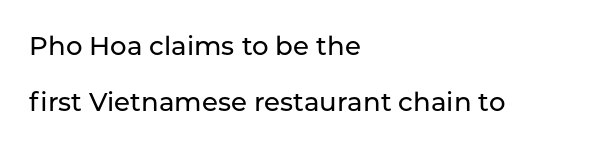
The image shows 26 px text type, upright; set left-aligned, loose line spacing (2.17x), normal letter spacing, not underlined.
